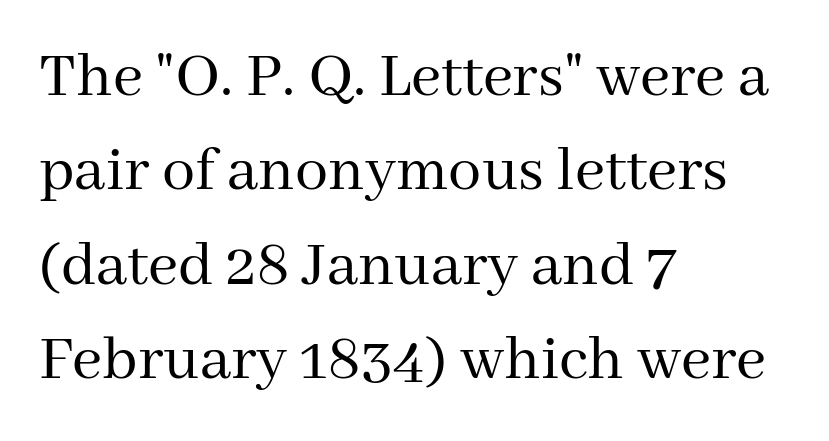
Stems here are at most as thick as an everyday book face. One-word summary of the alignment: left. Vertical spacing — default. The letters stand straight up with perfectly vertical stems. Examine the stroke ends and you'll spot serifs.
